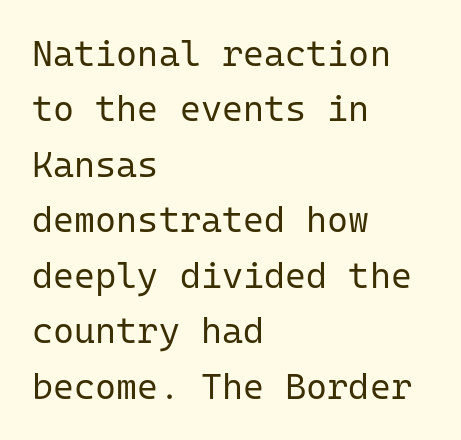
The image shows 36 px regular-weight sans-serif type, upright, monospaced; set left-aligned, normal line spacing (1.54x), normal letter spacing, not underlined; low stroke contrast and a medium x-height.
